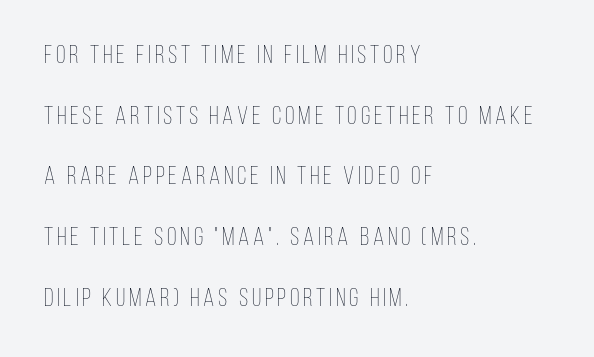
Q: Is the text bold? A: No.
Q: Is the text italic (slanted)? A: No, it is upright.
Q: Is the text underlined? A: No.
Q: How is the paragraph aligned? A: Left-aligned.
Q: Is the spacing between lines tight, normal or loose? A: Loose.
